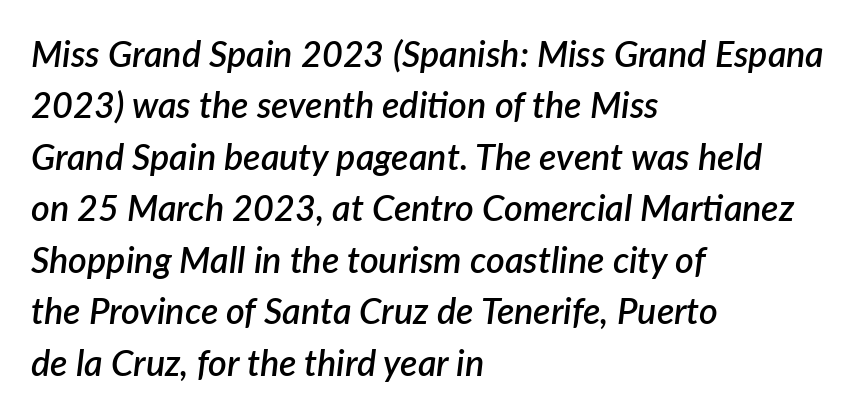
Nobody drew a line under any word here. Typesetter's note: demi weight, one step under bold. Proportional: the letters do not fall into vertical columns. Default kerning and tracking; the words read as compact shapes. In terms of leading, this rendering sits right in the middle.
